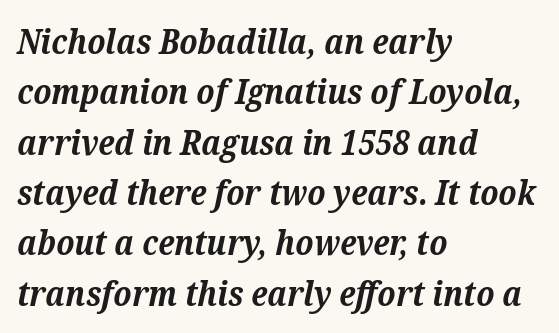
Q: Is the text bold? A: Yes.
Q: Is the text italic (slanted)? A: Yes, it leans right by about 12 degrees.
Q: Is the typeface a serif or a sans-serif typeface? A: Serif.
Q: Is the text underlined? A: No.
Q: How is the paragraph aligned? A: Left-aligned.
Q: Is the spacing between letters normal or unusually wide? A: Normal.
Q: Is the spacing between lines tight, normal or loose? A: Normal.
Q: Width (condensed, normal, or wide)? A: Normal.
Q: Stroke contrast? A: Medium.
Q: x-height? A: Medium.
Q: Monospaced? A: No.
